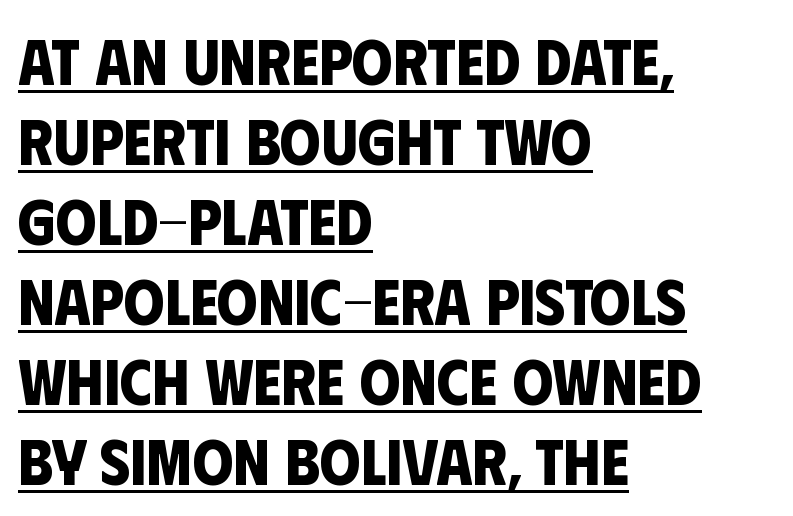
Students, this is bold: see how much ink each stroke carries. Words appear dense and cohesive because spacing is normal. To sum up the face: it is a sans, with no serifs. A rule runs beneath these lines of type. The face used here is proportionally spaced, like ordinary book or web type. Leftover space on each line is placed entirely after the last word.
